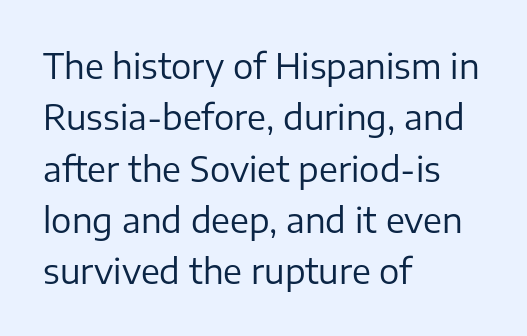
{"serif": "no", "italic": "no", "bold": "no", "weight": "regular", "width": "normal", "stroke_contrast": "low", "x_height": "medium", "monospaced": "no", "underline": "no", "align": "left", "line_spacing": "normal", "line_spacing_ratio": 1.51, "letter_spacing": "normal", "letter_spacing_em": 0.0, "glyph_px": 34}
